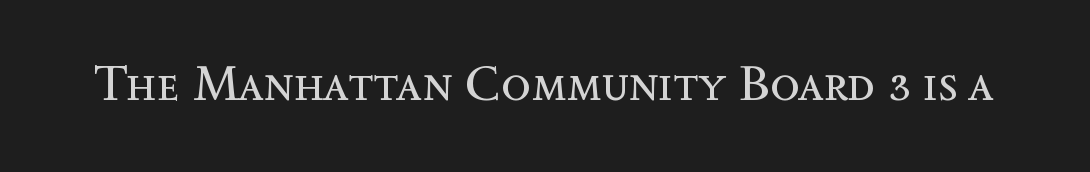
{"italic": "no", "bold": "no", "weight": "regular", "width": "normal", "x_height": "medium", "monospaced": "no", "underline": "no", "letter_spacing": "normal", "letter_spacing_em": 0.0, "glyph_px": 49}
